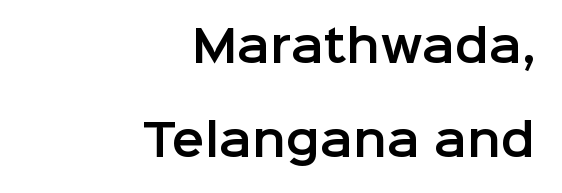
{"serif": "no", "italic": "no", "width": "normal", "stroke_contrast": "low", "x_height": "medium", "monospaced": "no", "underline": "no", "align": "right", "line_spacing": "loose", "line_spacing_ratio": 2.13, "letter_spacing": "normal", "letter_spacing_em": 0.0, "glyph_px": 44}
